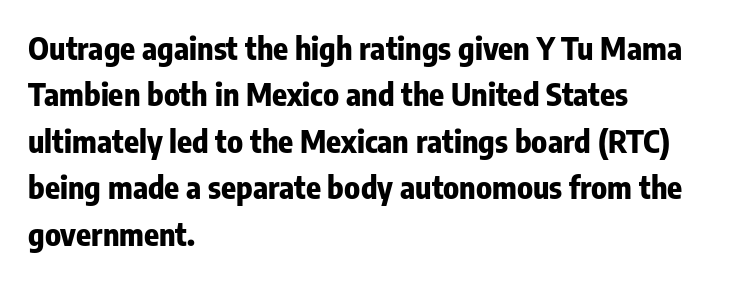
{"serif": "no", "italic": "no", "bold": "yes", "weight": "bold", "width": "condensed", "stroke_contrast": "low", "x_height": "medium", "monospaced": "no", "underline": "no", "align": "left", "line_spacing": "normal", "line_spacing_ratio": 1.5, "letter_spacing": "normal", "letter_spacing_em": 0.0, "glyph_px": 31}
